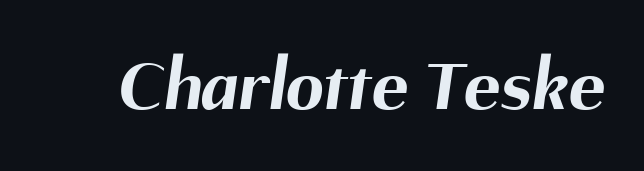
{"serif": "no", "bold": "yes", "weight": "bold", "width": "normal", "stroke_contrast": "medium", "x_height": "medium", "monospaced": "no", "underline": "no", "letter_spacing": "normal", "letter_spacing_em": 0.0, "glyph_px": 76}
